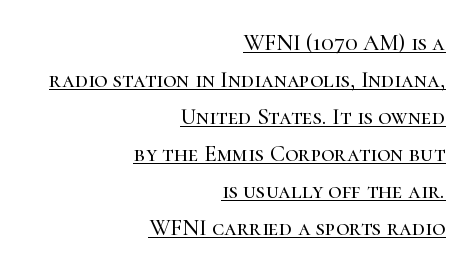
The image shows 23 px text type, upright; set right-aligned, normal line spacing (1.61x), normal letter spacing, underlined.
